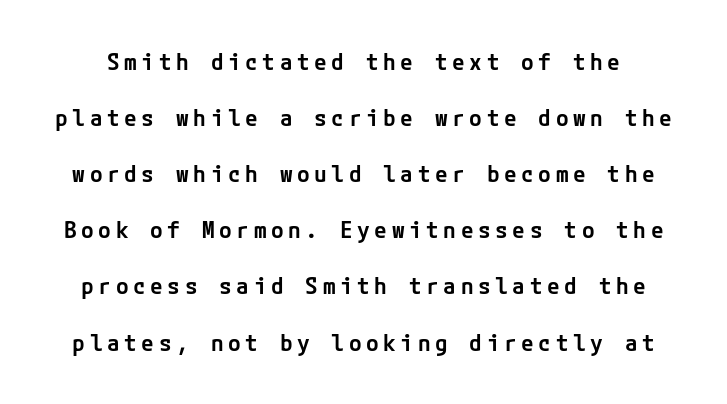
{"italic": "no", "bold": "semi", "underline": "no", "line_spacing": "loose", "line_spacing_ratio": 2.44, "letter_spacing": "wide", "letter_spacing_em": 0.2, "glyph_px": 23}
